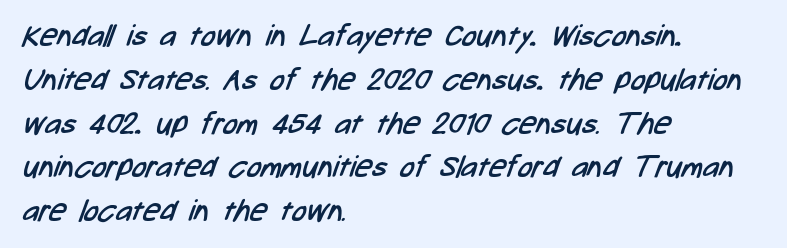
{"serif": "no", "bold": "no", "weight": "regular", "width": "condensed", "stroke_contrast": "low", "x_height": "medium", "monospaced": "no", "underline": "no", "align": "left", "line_spacing": "normal", "line_spacing_ratio": 1.46, "letter_spacing": "normal", "letter_spacing_em": 0.0, "glyph_px": 30}
